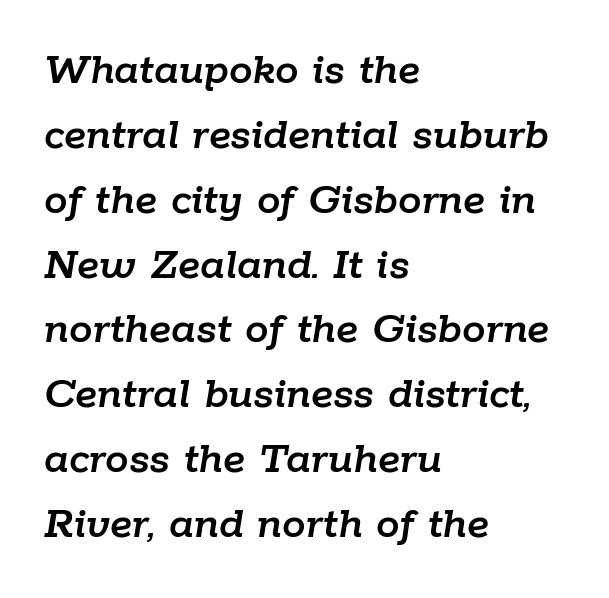
{"italic": "yes", "lean": "right", "slant_degrees": 9, "width": "normal", "stroke_contrast": "low", "x_height": "medium", "monospaced": "no", "underline": "no", "align": "left", "line_spacing": "normal", "line_spacing_ratio": 1.38, "letter_spacing": "normal", "letter_spacing_em": 0.0, "glyph_px": 47}
